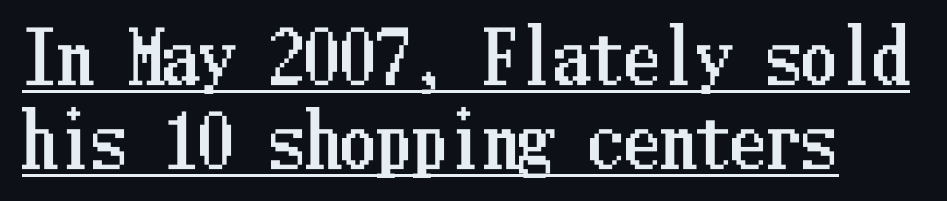
This is the regular roman posture of the typeface. Does a line run under the words? Yes, clearly. No extra tracking has been applied to these lines.
